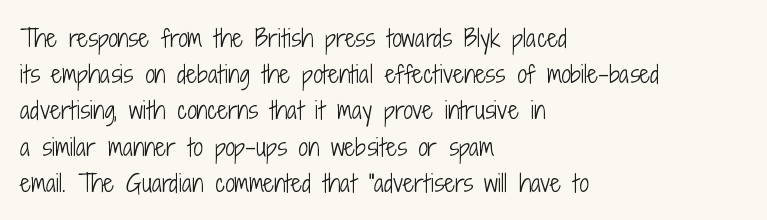
Q: Is the text bold? A: No.
Q: Is the text italic (slanted)? A: No, it is upright.
Q: Is the text underlined? A: No.
Q: How is the paragraph aligned? A: Left-aligned.
Q: Is the spacing between letters normal or unusually wide? A: Normal.
Q: Is the spacing between lines tight, normal or loose? A: Normal.
